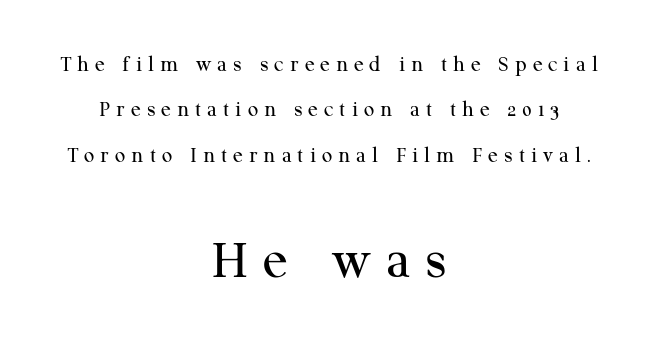
Q: Is the text bold? A: No.
Q: Is the text italic (slanted)? A: No, it is upright.
Q: Is the typeface a serif or a sans-serif typeface? A: Serif.
Q: Is the text underlined? A: No.
Q: How is the paragraph aligned? A: Centered.
Q: Is the spacing between letters normal or unusually wide? A: Unusually wide.
Q: Is the spacing between lines tight, normal or loose? A: Loose.
Q: Which block of text is set in a larger size, the first (top) or the second (bottom)? A: The second (bottom) one.
Q: Width (condensed, normal, or wide)? A: Normal.
Q: Stroke contrast? A: Medium.
Q: x-height? A: Medium.
Q: Monospaced? A: No.
